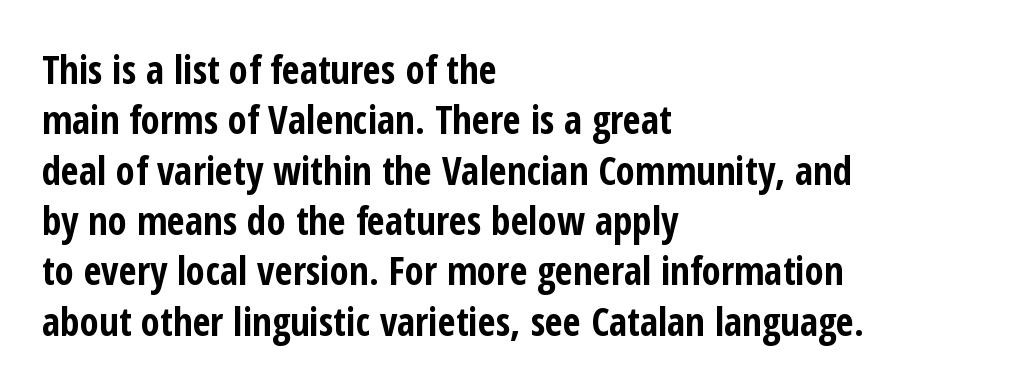
The image shows 39 px bold, condensed sans-serif type, upright; set left-aligned, normal line spacing (1.29x), normal letter spacing, not underlined; low stroke contrast and a medium x-height.
